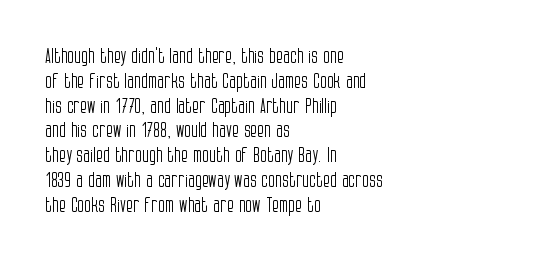
{"italic": "no", "bold": "no", "underline": "no", "align": "left", "line_spacing_ratio": 1.24, "letter_spacing": "normal", "letter_spacing_em": 0.0, "glyph_px": 20}
